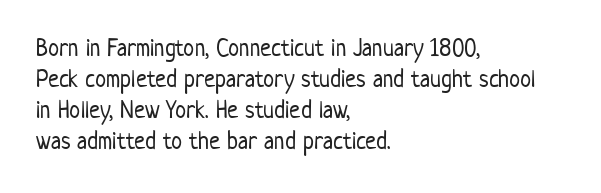
A light-to-regular cut is what we see here. Clear beneath every line of the passage. Vertical strokes here are truly vertical. The passage shown has conventional tracking throughout. Leftover space on each line is placed entirely after the last word.
